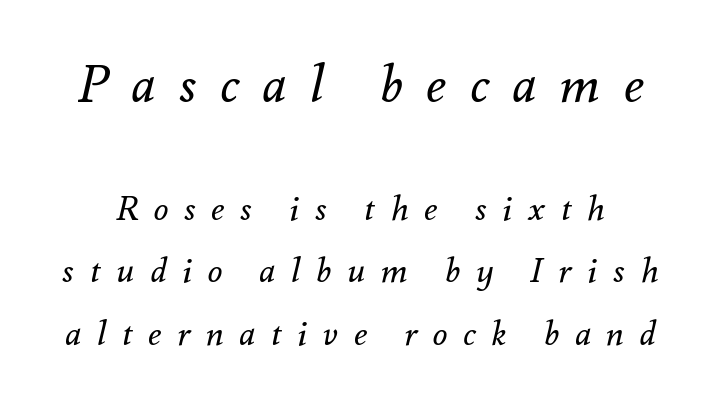
Q: Is the text bold? A: No.
Q: Is the text italic (slanted)? A: Yes, it leans right by about 12 degrees.
Q: Is the text underlined? A: No.
Q: Is the spacing between letters normal or unusually wide? A: Unusually wide.
Q: Which block of text is set in a larger size, the first (top) or the second (bottom)? A: The first (top) one.
Q: Width (condensed, normal, or wide)? A: Normal.
Q: Stroke contrast? A: Medium.
Q: x-height? A: Small.
Q: Monospaced? A: No.
